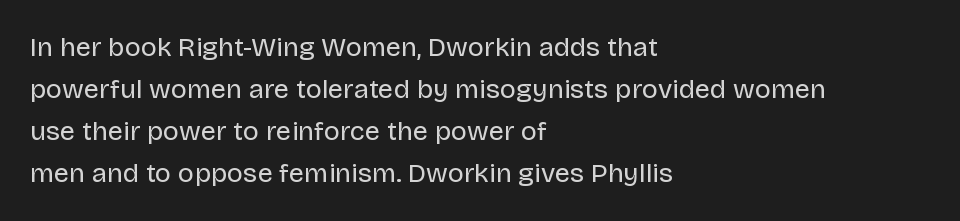
The image shows 27 px text type, upright; set left-aligned, normal line spacing (1.56x), normal letter spacing, not underlined.
